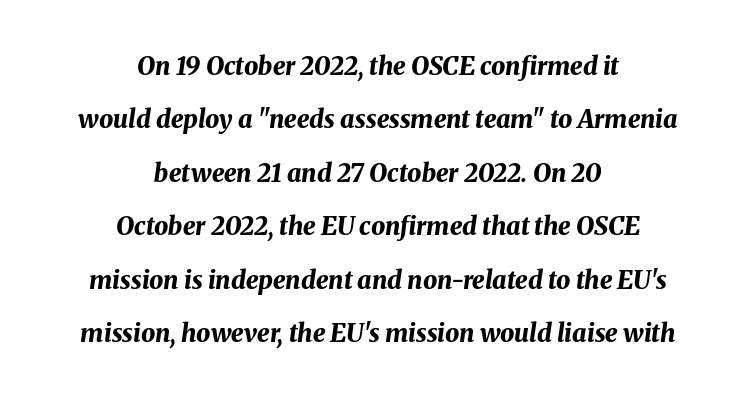
{"italic": "yes", "lean": "right", "slant_degrees": 8, "bold": "yes", "underline": "no", "align": "center", "line_spacing": "loose", "line_spacing_ratio": 2.14, "letter_spacing": "normal", "letter_spacing_em": 0.0, "glyph_px": 25}
